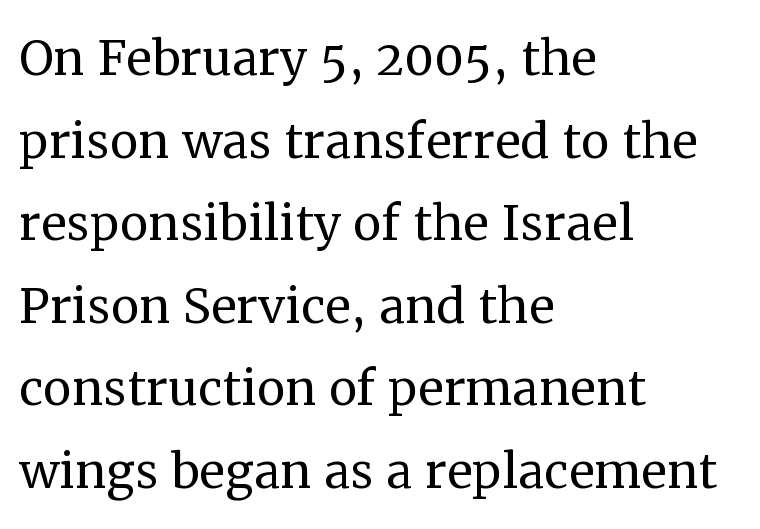
Q: Is the text bold? A: No.
Q: Is the text italic (slanted)? A: No, it is upright.
Q: Is the typeface a serif or a sans-serif typeface? A: Serif.
Q: Is the text underlined? A: No.
Q: How is the paragraph aligned? A: Left-aligned.
Q: Is the spacing between letters normal or unusually wide? A: Normal.
Q: Is the spacing between lines tight, normal or loose? A: Normal.
Q: Width (condensed, normal, or wide)? A: Normal.
Q: Stroke contrast? A: Medium.
Q: x-height? A: Medium.
Q: Monospaced? A: No.
